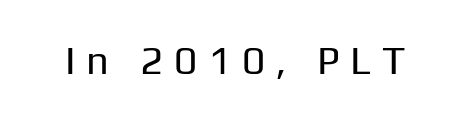
{"serif": "no", "italic": "no", "bold": "no", "weight": "regular", "width": "normal", "stroke_contrast": "low", "x_height": "medium", "monospaced": "no", "underline": "no", "letter_spacing": "wide", "letter_spacing_em": 0.27, "glyph_px": 40}
